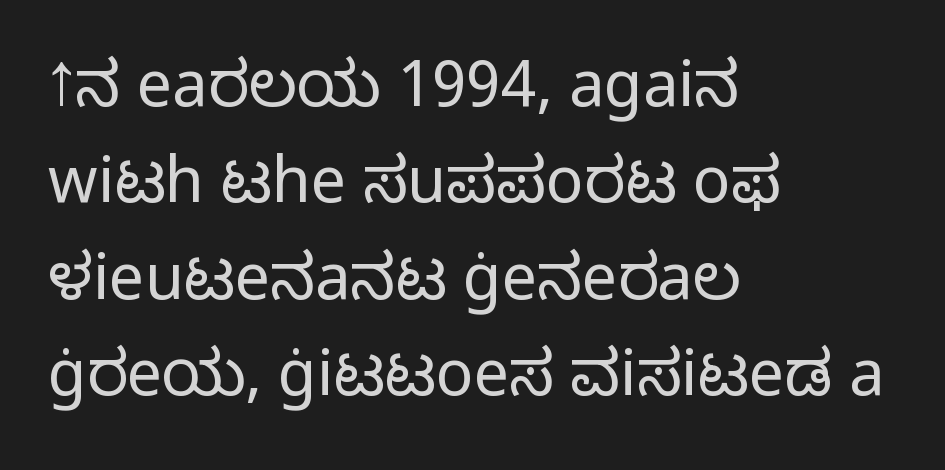
The tracking reads as untouched default to a designer's eye. A normal amount of white space separates one row of letters from the next. Varying glyph widths throughout — classic text-font behaviour. If you drew a ruler down the left edge, every line would touch it. Does the lettering tilt? It doesn't — this is upright. Stems here are at most as thick as an everyday book face.
